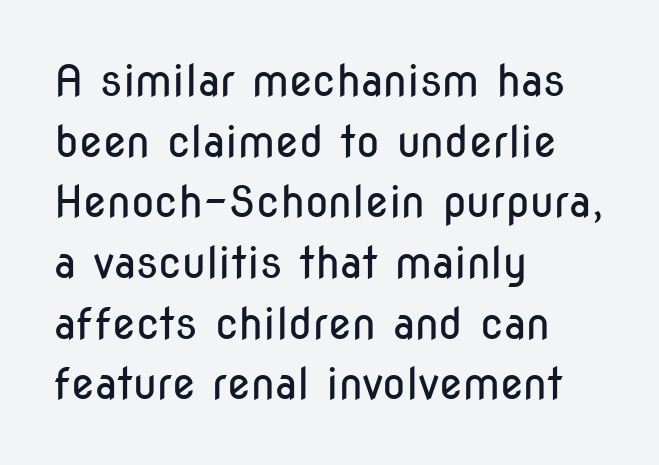
The rag falls on the right side of this text block. Baseline-to-baseline distance is the conventional proportion of letter height. Is this a fixed-width face? No — the glyphs have proportional, varying widths. The passage shown is not underscored anywhere.
